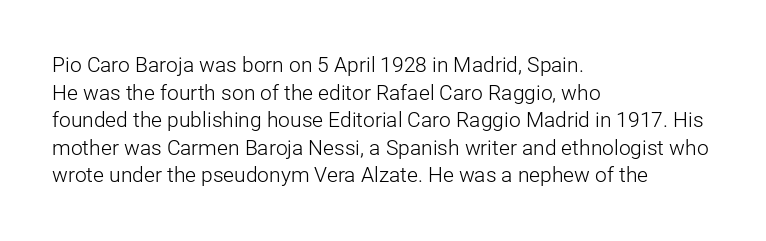
Q: Is the text bold? A: No.
Q: Is the text italic (slanted)? A: No, it is upright.
Q: Is the text underlined? A: No.
Q: How is the paragraph aligned? A: Left-aligned.
Q: Is the spacing between letters normal or unusually wide? A: Normal.
Q: Is the spacing between lines tight, normal or loose? A: Normal.
